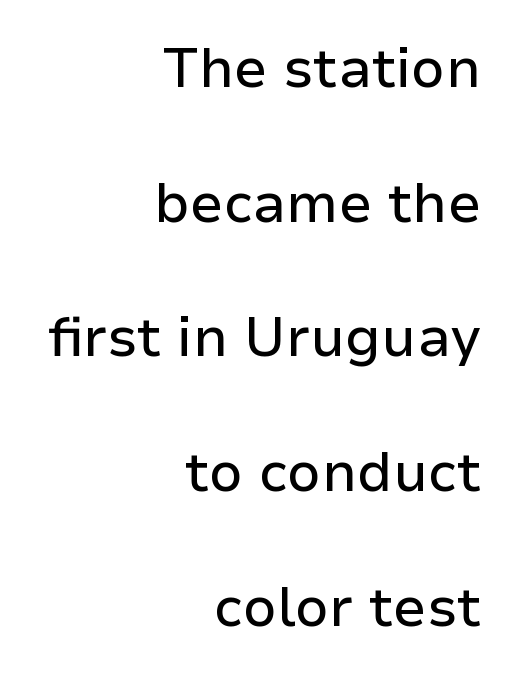
Q: Is the text italic (slanted)? A: No, it is upright.
Q: Is the typeface a serif or a sans-serif typeface? A: Sans-serif.
Q: Is the text underlined? A: No.
Q: How is the paragraph aligned? A: Right-aligned.
Q: Is the spacing between letters normal or unusually wide? A: Normal.
Q: Is the spacing between lines tight, normal or loose? A: Loose.
Q: Width (condensed, normal, or wide)? A: Normal.
Q: Stroke contrast? A: Low.
Q: x-height? A: Medium.
Q: Monospaced? A: No.
